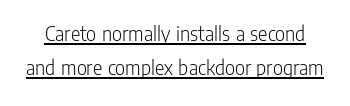
Q: Is the text bold? A: No.
Q: Is the text italic (slanted)? A: No, it is upright.
Q: Is the text underlined? A: Yes.
Q: Is the spacing between letters normal or unusually wide? A: Normal.
Q: Is the spacing between lines tight, normal or loose? A: Normal.
